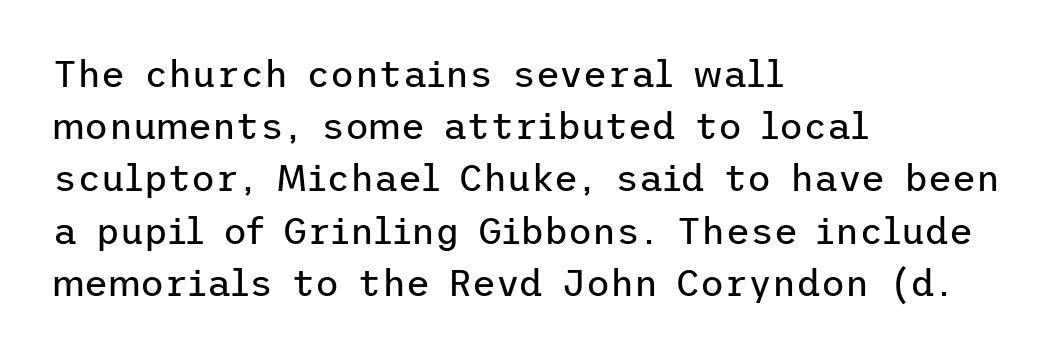
{"serif": "no", "italic": "no", "bold": "no", "weight": "regular", "width": "normal", "stroke_contrast": "low", "x_height": "medium", "underline": "no", "align": "left", "line_spacing": "normal", "line_spacing_ratio": 1.41, "letter_spacing": "normal", "letter_spacing_em": 0.0, "glyph_px": 37}
